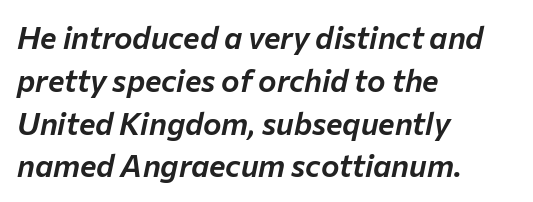
Q: Is the text italic (slanted)? A: Yes, it leans right by about 12 degrees.
Q: Is the text underlined? A: No.
Q: How is the paragraph aligned? A: Left-aligned.
Q: Is the spacing between letters normal or unusually wide? A: Normal.
Q: Is the spacing between lines tight, normal or loose? A: Normal.
Q: Width (condensed, normal, or wide)? A: Normal.
Q: Stroke contrast? A: Low.
Q: x-height? A: Medium.
Q: Monospaced? A: No.
